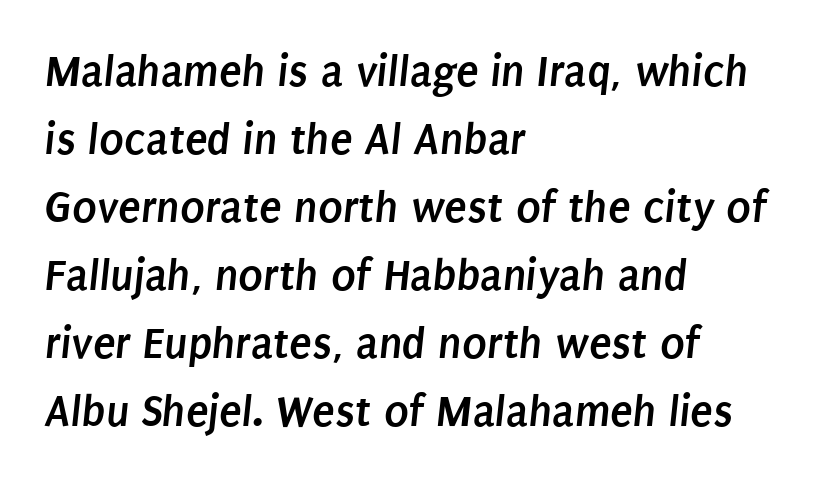
Q: Is the text bold? A: Yes.
Q: Is the typeface a serif or a sans-serif typeface? A: Sans-serif.
Q: Is the text underlined? A: No.
Q: How is the paragraph aligned? A: Left-aligned.
Q: Is the spacing between letters normal or unusually wide? A: Normal.
Q: Is the spacing between lines tight, normal or loose? A: Normal.
Q: Width (condensed, normal, or wide)? A: Condensed.
Q: Stroke contrast? A: Low.
Q: x-height? A: Large.
Q: Monospaced? A: No.
